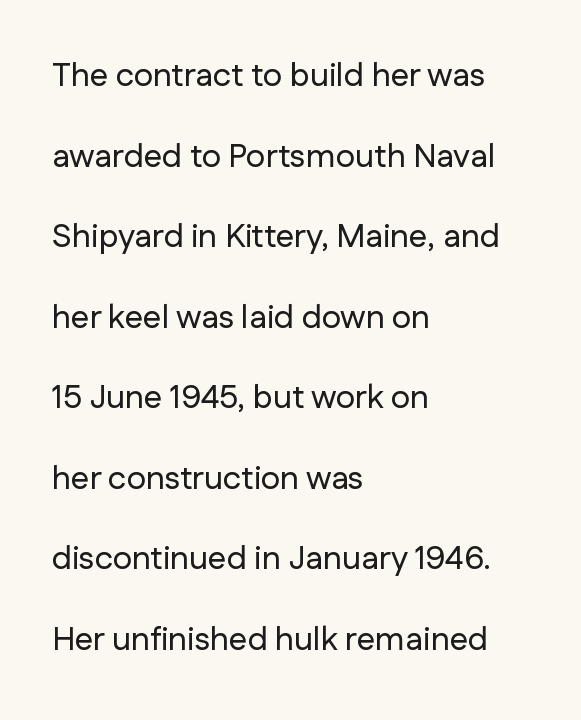
Q: Is the text italic (slanted)? A: No, it is upright.
Q: Is the typeface a serif or a sans-serif typeface? A: Sans-serif.
Q: Is the text underlined? A: No.
Q: How is the paragraph aligned? A: Left-aligned.
Q: Is the spacing between letters normal or unusually wide? A: Normal.
Q: Is the spacing between lines tight, normal or loose? A: Loose.
Q: Width (condensed, normal, or wide)? A: Normal.
Q: Stroke contrast? A: Low.
Q: x-height? A: Medium.
Q: Monospaced? A: No.
